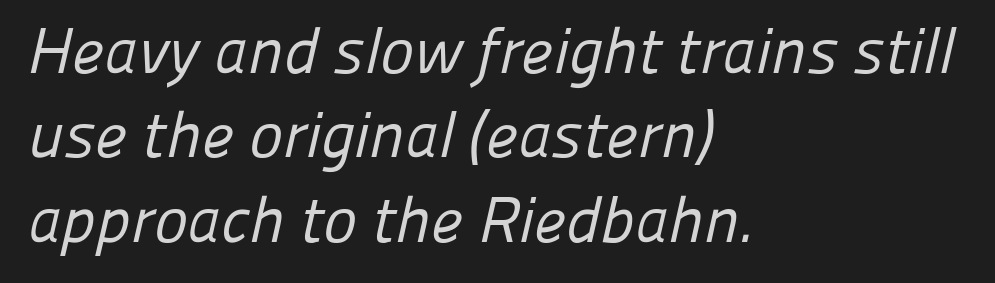
No heavy texture on the line: the type isn't bold. The passage is arranged the way most books set body copy — flush left. This rendering features lettering with no underline. Successive baselines arrive at the customary interval. The line texture is even and compact thanks to regular tracking. Here the designer chose a conventional face with non-uniform glyph widths.
